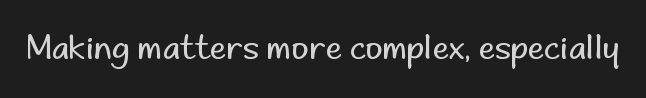
The image shows 33 px regular-weight sans-serif type, upright; set normal letter spacing, not underlined; low stroke contrast and a small x-height.
